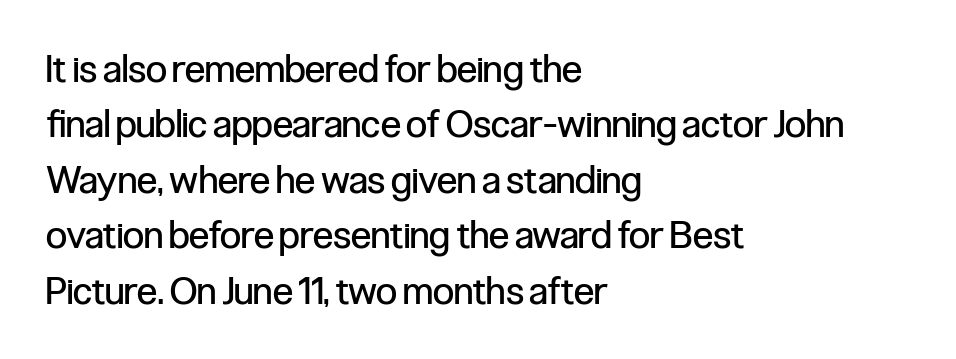
{"serif": "no", "italic": "no", "bold": "no", "weight": "regular", "width": "condensed", "stroke_contrast": "low", "x_height": "medium", "monospaced": "no", "underline": "no", "align": "left", "line_spacing": "normal", "line_spacing_ratio": 1.46, "letter_spacing": "normal", "letter_spacing_em": 0.0, "glyph_px": 38}
